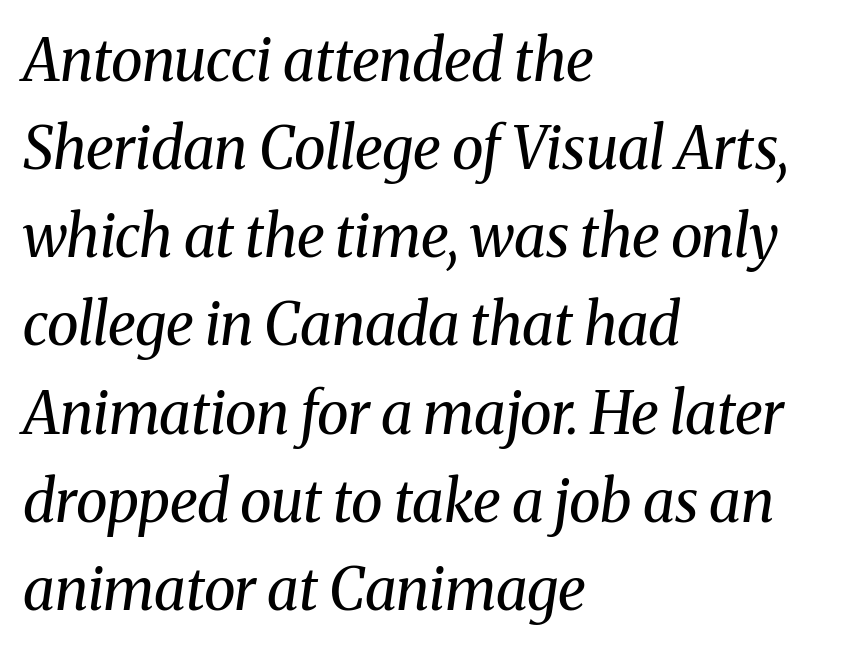
Q: Is the text bold? A: No.
Q: Is the text italic (slanted)? A: Yes, it leans right by about 8 degrees.
Q: Is the typeface a serif or a sans-serif typeface? A: Serif.
Q: Is the text underlined? A: No.
Q: How is the paragraph aligned? A: Left-aligned.
Q: Is the spacing between letters normal or unusually wide? A: Normal.
Q: Is the spacing between lines tight, normal or loose? A: Normal.
Q: Width (condensed, normal, or wide)? A: Normal.
Q: Stroke contrast? A: Medium.
Q: x-height? A: Medium.
Q: Monospaced? A: No.
